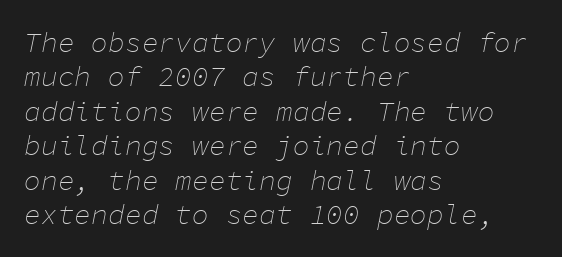
Stroke mass is kept to a normal reading level or below. Casual observation: everything's shoved over to the left. Is the letter spacing exaggerated? No — it looks like the ordinary default. Yep, that's italic — everything's leaning.
